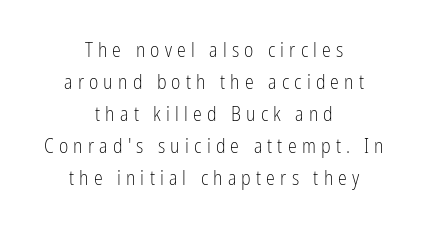
Honestly, there is no underline to notice here at all. Stems here are at most as thick as an everyday book face. If you drew a line through each stem, it would be perfectly vertical. Centered paragraph, ragged on both sides. Inter-character spacing is expanded well beyond the font's built-in metrics. If you measured baseline to baseline, you'd find a middling distance.
